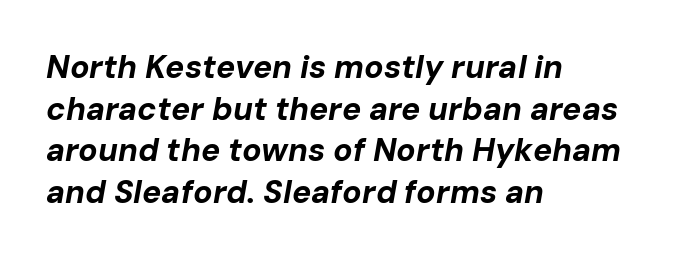
{"italic": "yes", "lean": "right", "slant_degrees": 10, "bold": "yes", "weight": "bold", "width": "normal", "stroke_contrast": "low", "x_height": "medium", "monospaced": "no", "underline": "no", "align": "left", "line_spacing": "normal", "line_spacing_ratio": 1.3, "letter_spacing": "normal", "letter_spacing_em": 0.0, "glyph_px": 32}
